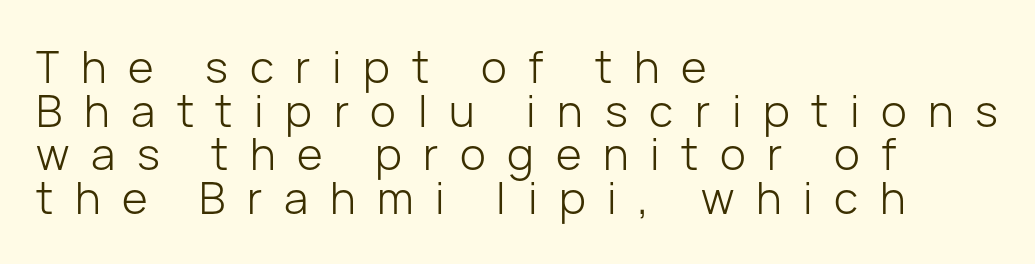
{"serif": "no", "italic": "no", "bold": "no", "weight": "light", "width": "normal", "stroke_contrast": "low", "x_height": "medium", "monospaced": "no", "underline": "no", "align": "left", "line_spacing": "tight", "line_spacing_ratio": 0.99, "letter_spacing": "wide", "letter_spacing_em": 0.49, "glyph_px": 44}
